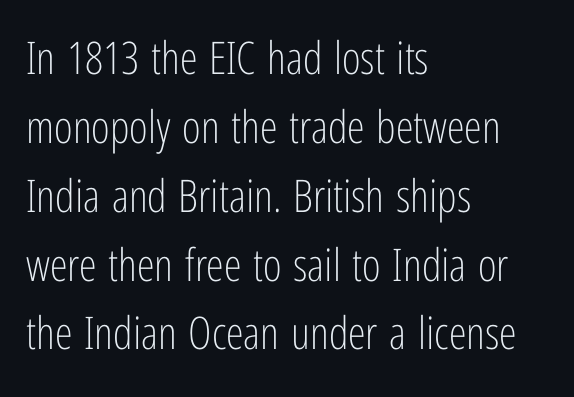
{"serif": "no", "italic": "no", "bold": "no", "weight": "light", "width": "condensed", "stroke_contrast": "low", "x_height": "medium", "monospaced": "no", "underline": "no", "align": "left", "line_spacing": "normal", "line_spacing_ratio": 1.53, "letter_spacing": "normal", "letter_spacing_em": 0.0, "glyph_px": 45}
